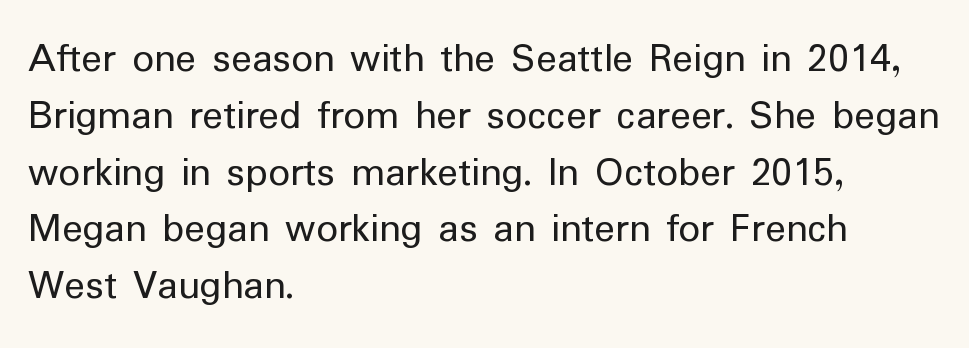
{"serif": "no", "italic": "no", "bold": "no", "weight": "regular", "width": "normal", "stroke_contrast": "low", "x_height": "medium", "monospaced": "no", "underline": "no", "align": "left", "line_spacing": "normal", "line_spacing_ratio": 1.32, "letter_spacing": "normal", "letter_spacing_em": 0.0, "glyph_px": 43}
